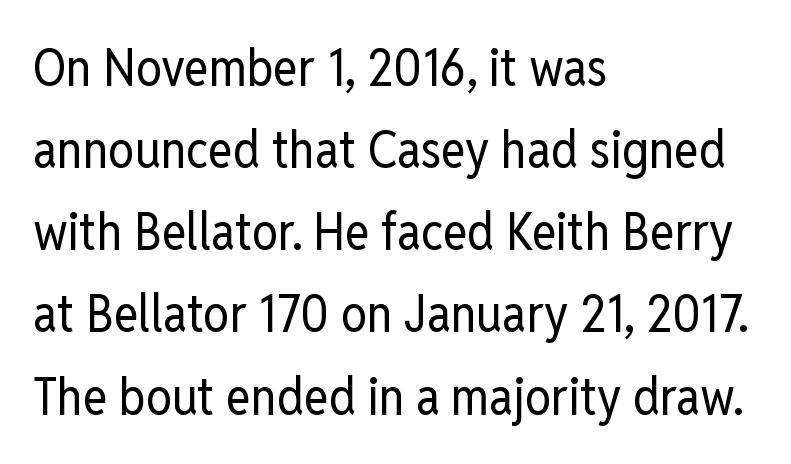
Q: Is the text bold? A: No.
Q: Is the text italic (slanted)? A: No, it is upright.
Q: Is the typeface a serif or a sans-serif typeface? A: Sans-serif.
Q: Is the text underlined? A: No.
Q: How is the paragraph aligned? A: Left-aligned.
Q: Is the spacing between letters normal or unusually wide? A: Normal.
Q: Is the spacing between lines tight, normal or loose? A: Normal.
Q: Width (condensed, normal, or wide)? A: Condensed.
Q: Stroke contrast? A: Low.
Q: x-height? A: Medium.
Q: Monospaced? A: No.
